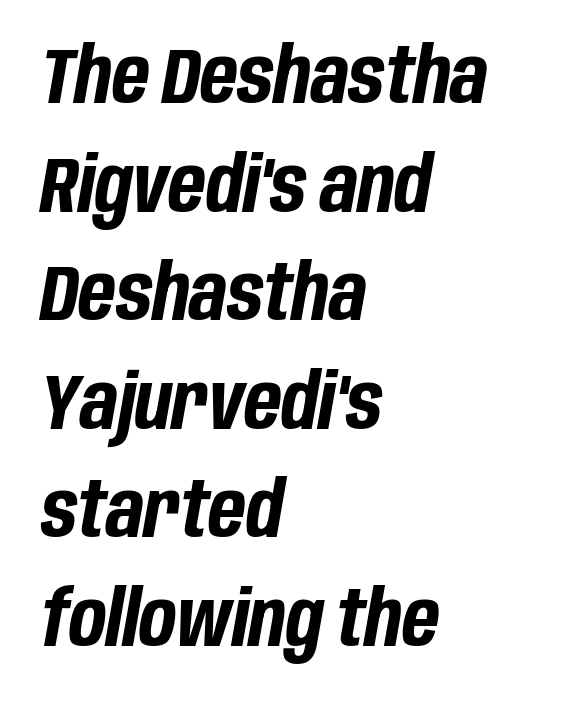
How heavy is the stroke? Heavy — this is a bold. The area under the type is left untouched. A typesetter would call this proportional, since set widths differ per character. Vertical spacing — default. Nobody touched the tracking dial on this one.
